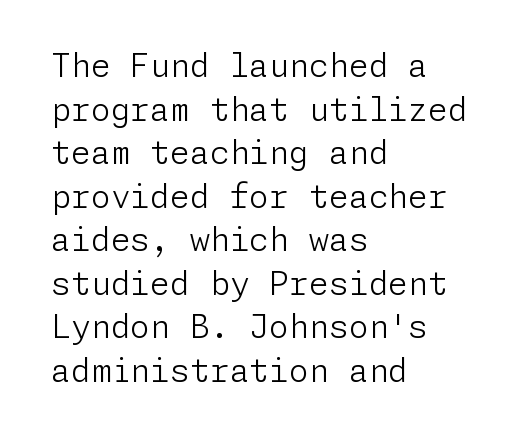
Q: Is the text bold? A: No.
Q: Is the text italic (slanted)? A: No, it is upright.
Q: Is the typeface a serif or a sans-serif typeface? A: Sans-serif.
Q: Is the text underlined? A: No.
Q: How is the paragraph aligned? A: Left-aligned.
Q: Is the spacing between letters normal or unusually wide? A: Normal.
Q: Is the spacing between lines tight, normal or loose? A: Normal.
Q: Width (condensed, normal, or wide)? A: Normal.
Q: Stroke contrast? A: Low.
Q: x-height? A: Medium.
